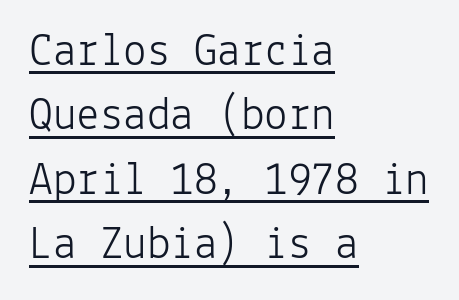
Q: Is the text bold? A: No.
Q: Is the text italic (slanted)? A: No, it is upright.
Q: Is the typeface a serif or a sans-serif typeface? A: Sans-serif.
Q: Is the text underlined? A: Yes.
Q: How is the paragraph aligned? A: Left-aligned.
Q: Is the spacing between letters normal or unusually wide? A: Normal.
Q: Is the spacing between lines tight, normal or loose? A: Normal.
Q: Width (condensed, normal, or wide)? A: Normal.
Q: Stroke contrast? A: Low.
Q: x-height? A: Medium.
Q: Monospaced? A: Yes.
